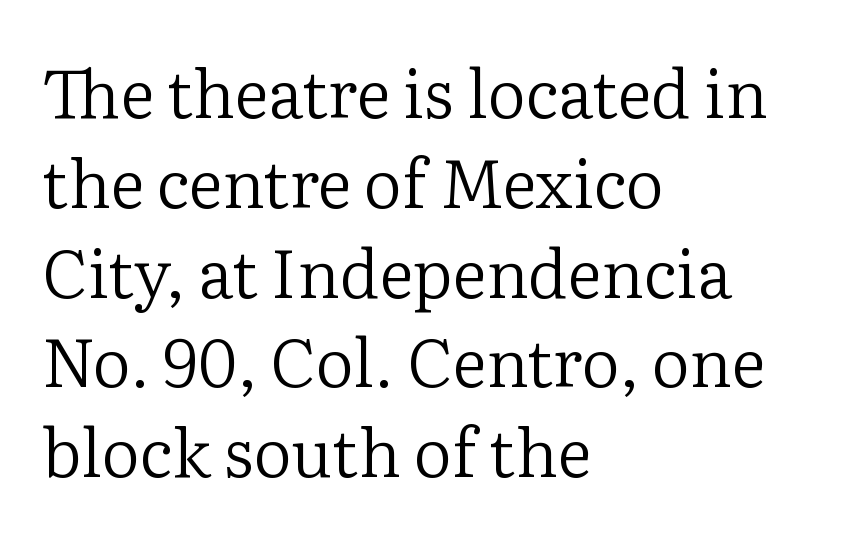
Tracking here is standard; glyphs follow each other at the usual distance. Does the leading feel generous? No, just average. I'd call this a serif setting — the letters wear small feet. Descender tails drop into unmarked territory. These glyphs show unthickened strokes, regular width or finer. Where is the straight margin? On the left.
